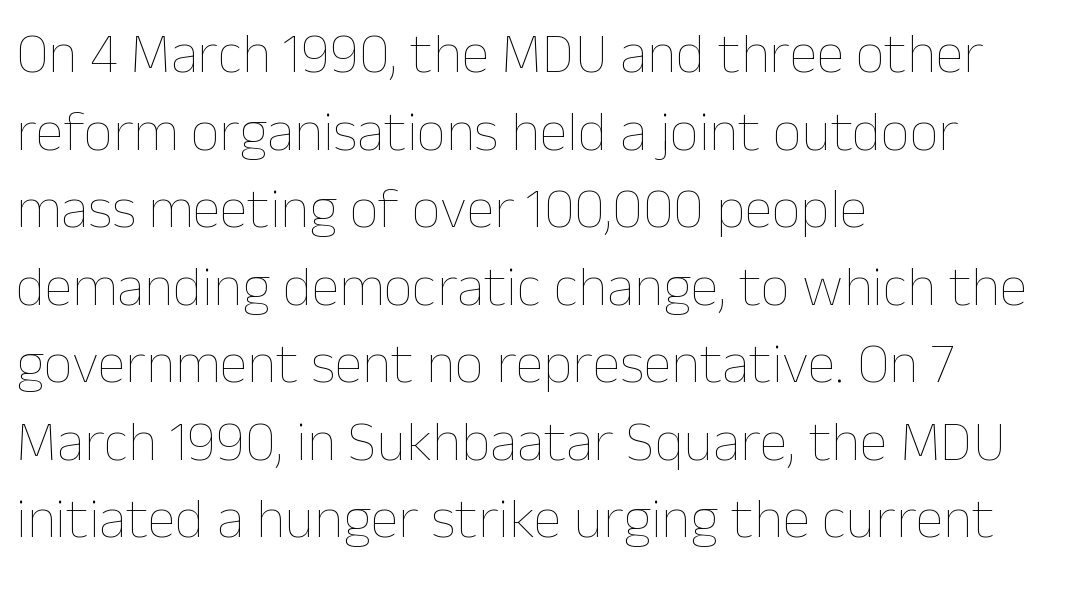
{"italic": "no", "bold": "no", "weight": "thin", "width": "normal", "stroke_contrast": "low", "x_height": "medium", "monospaced": "no", "underline": "no", "align": "left", "line_spacing": "normal", "line_spacing_ratio": 1.36, "letter_spacing": "normal", "letter_spacing_em": 0.0, "glyph_px": 57}
